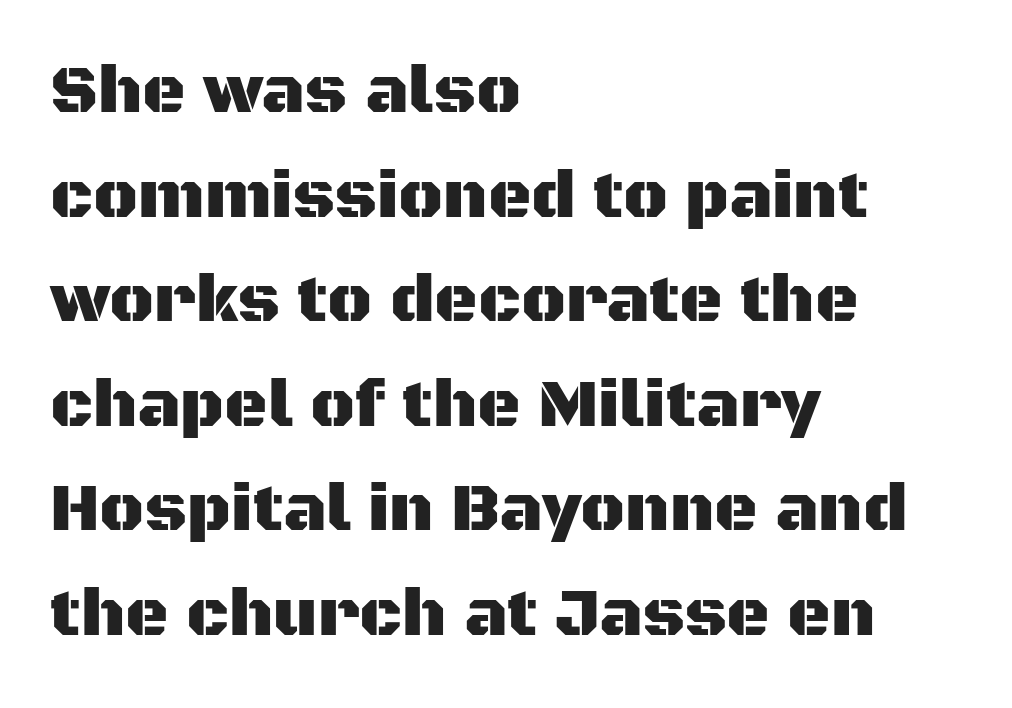
Q: Is the text italic (slanted)? A: No, it is upright.
Q: Is the typeface a serif or a sans-serif typeface? A: Sans-serif.
Q: Is the text underlined? A: No.
Q: How is the paragraph aligned? A: Left-aligned.
Q: Is the spacing between letters normal or unusually wide? A: Normal.
Q: Is the spacing between lines tight, normal or loose? A: Normal.
Q: Width (condensed, normal, or wide)? A: Normal.
Q: Stroke contrast? A: Medium.
Q: x-height? A: Large.
Q: Monospaced? A: No.
